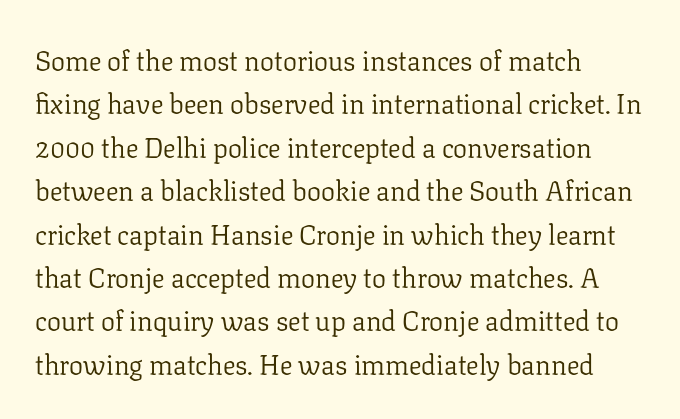
The image shows 28 px light serif type, upright; set left-aligned, normal line spacing (1.55x), normal letter spacing, not underlined; low stroke contrast and a medium x-height.
